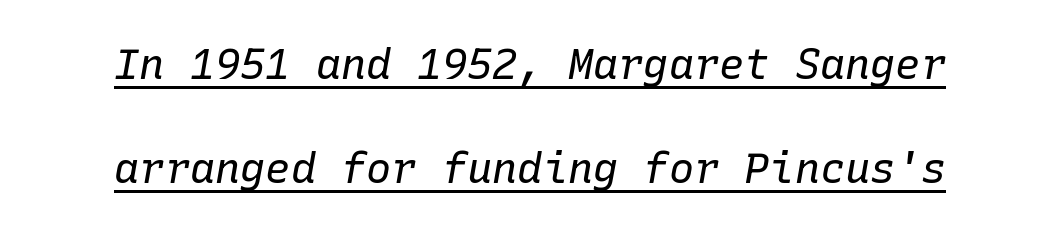
{"italic": "yes", "lean": "right", "slant_degrees": 10, "bold": "no", "weight": "regular", "width": "normal", "stroke_contrast": "low", "x_height": "medium", "monospaced": "yes", "underline": "yes", "align": "center", "line_spacing": "loose", "line_spacing_ratio": 2.48, "letter_spacing": "normal", "letter_spacing_em": 0.0, "glyph_px": 42}
